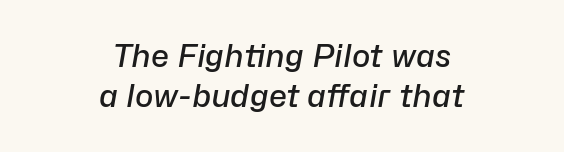
The image shows 31 px semibold type, italic (leaning right); set centered, normal line spacing (1.29x), normal letter spacing, not underlined; low stroke contrast and a medium x-height.
